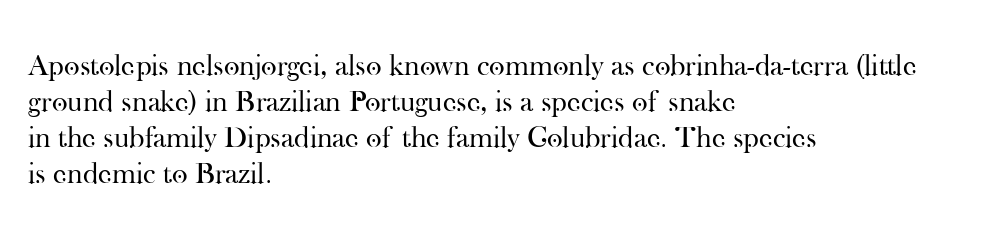
{"serif": "yes", "italic": "no", "bold": "no", "weight": "regular", "width": "normal", "stroke_contrast": "high", "x_height": "small", "monospaced": "no", "underline": "no", "align": "left", "line_spacing_ratio": 1.2, "letter_spacing": "normal", "letter_spacing_em": 0.0, "glyph_px": 30}
